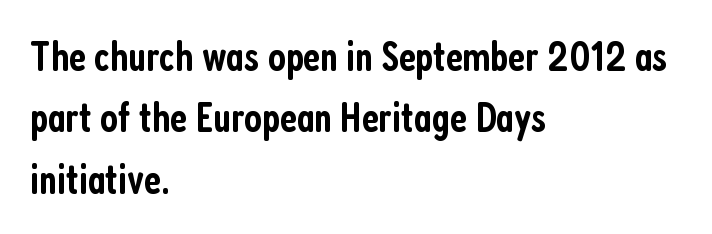
Words appear dense and cohesive because spacing is normal. A clean baseline with only descenders dipping below it. How heavy is the stroke? Medium-heavy — a semibold, shy of bold. I'd call this a sans setting — the letters go barefoot. Style check: upright. The line-height multiplier appears to be the usual default.
